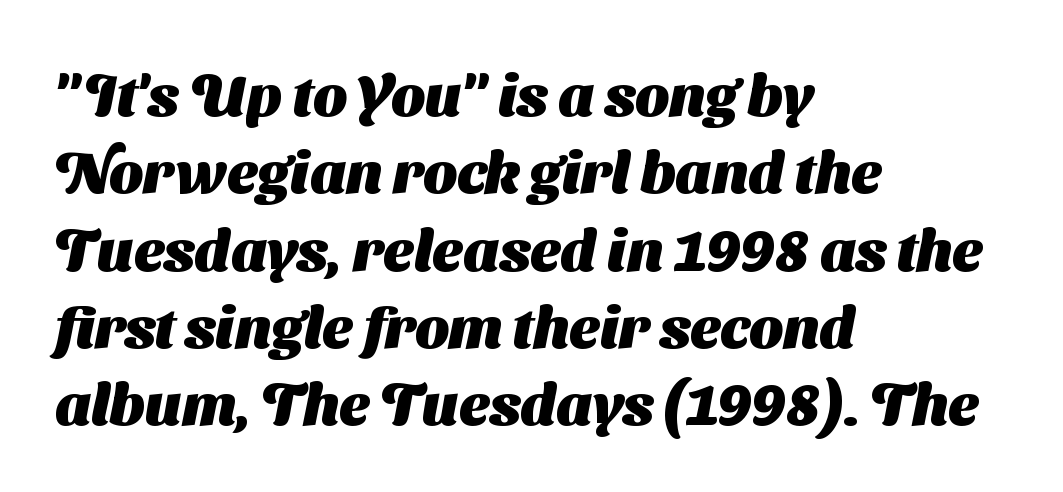
I'd describe the lettering as bold — thick and assertive. Is the block centered? No — it sits flush against the left margin. Beneath every word, the page is bare. Vertically, the passage feels balanced, rows spaced as you'd expect. Compared with typical body copy, the letter spacing here is the same.
